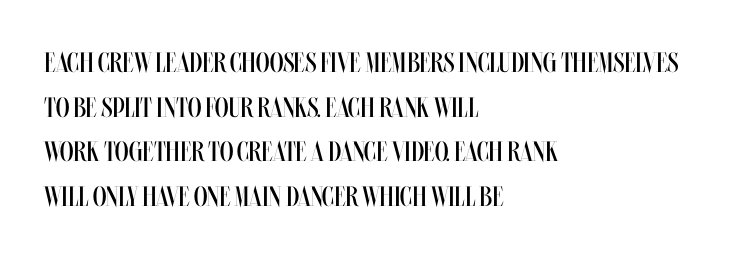
{"italic": "no", "bold": "no", "weight": "regular", "width": "condensed", "stroke_contrast": "medium", "x_height": "large", "monospaced": "no", "underline": "no", "align": "left", "line_spacing": "normal", "line_spacing_ratio": 1.59, "letter_spacing": "normal", "letter_spacing_em": 0.0, "glyph_px": 28}
